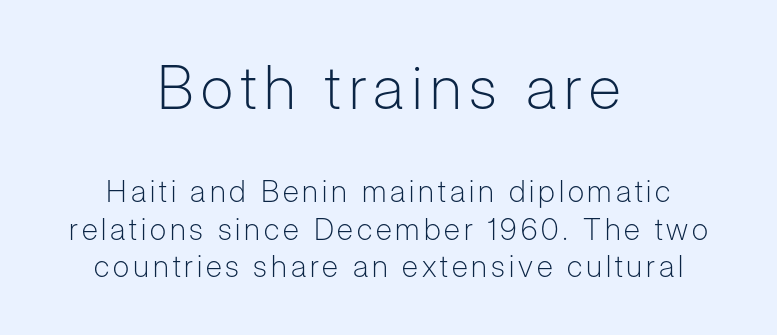
Q: Is the text bold? A: No.
Q: Is the text italic (slanted)? A: No, it is upright.
Q: Is the typeface a serif or a sans-serif typeface? A: Sans-serif.
Q: Is the text underlined? A: No.
Q: How is the paragraph aligned? A: Centered.
Q: Which block of text is set in a larger size, the first (top) or the second (bottom)? A: The first (top) one.
Q: Width (condensed, normal, or wide)? A: Normal.
Q: Stroke contrast? A: Low.
Q: x-height? A: Medium.
Q: Monospaced? A: No.
